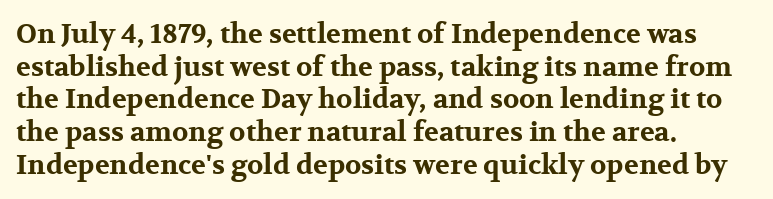
{"italic": "no", "bold": "yes", "underline": "no", "align": "left", "line_spacing_ratio": 1.21, "letter_spacing": "normal", "letter_spacing_em": 0.0, "glyph_px": 27}
